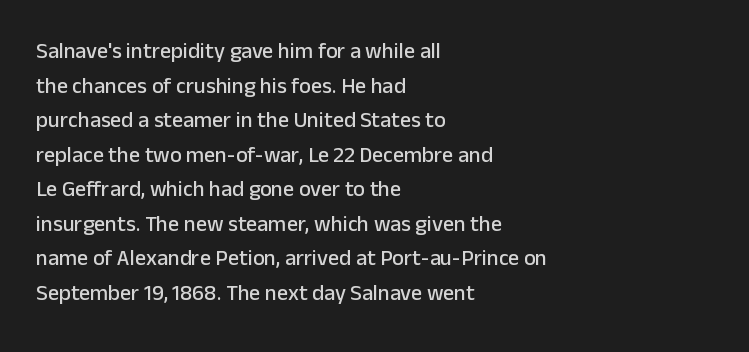
The setting favours the left margin, as ordinary paragraphs usually do. The letters stand straight up with perfectly vertical stems. Baseline-to-baseline distance is the conventional proportion of letter height. Beneath every word, the page is bare. Is the letter spacing exaggerated? No — it looks like the ordinary default.
